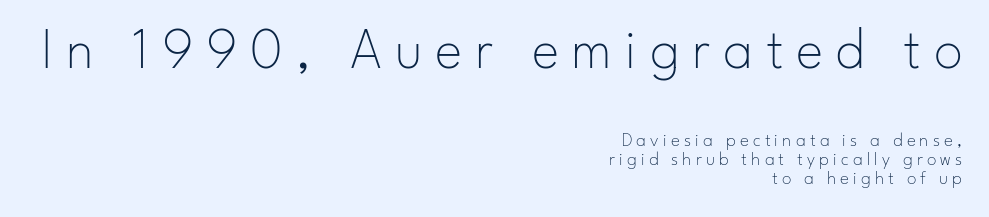
{"serif": "no", "italic": "no", "bold": "no", "weight": "thin", "width": "normal", "stroke_contrast": "low", "x_height": "small", "monospaced": "no", "underline": "no", "align": "right", "line_spacing": "tight", "line_spacing_ratio": 1.01, "letter_spacing": "wide", "letter_spacing_em": 0.22, "larger_block": "first", "size_ratio": 3.05, "glyph_px": 58}
